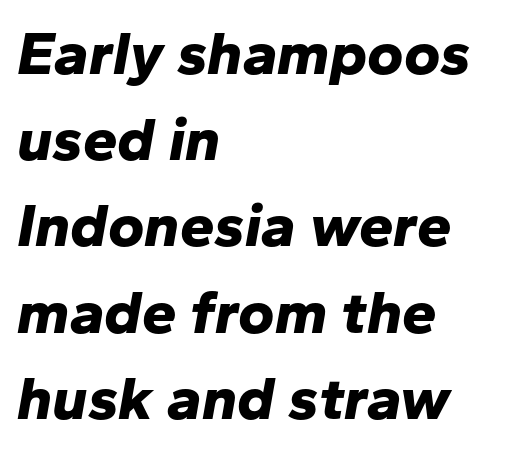
{"italic": "yes", "lean": "right", "slant_degrees": 10, "bold": "yes", "weight": "bold", "width": "normal", "stroke_contrast": "low", "x_height": "medium", "monospaced": "no", "underline": "no", "align": "left", "line_spacing": "normal", "line_spacing_ratio": 1.39, "letter_spacing": "normal", "letter_spacing_em": 0.0, "glyph_px": 62}
